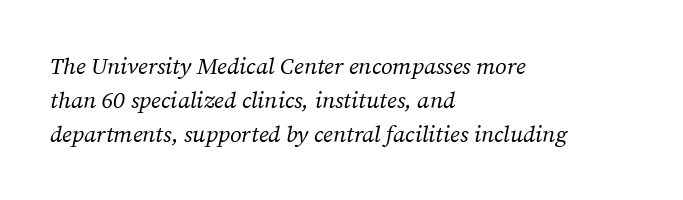
Q: Is the text bold? A: No.
Q: Is the text italic (slanted)? A: Yes, it leans right by about 12 degrees.
Q: Is the text underlined? A: No.
Q: How is the paragraph aligned? A: Left-aligned.
Q: Is the spacing between letters normal or unusually wide? A: Normal.
Q: Is the spacing between lines tight, normal or loose? A: Normal.
